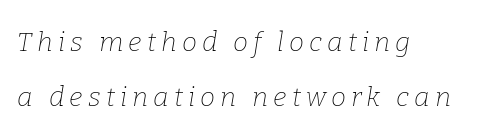
Words float on clear page, feet unadorned. The typesetting does not lean heavy: it is not bold. The designer dialed line spacing up above the default. Short and long lines alike share a common starting point at left. Italic? Definitely — the glyphs are oblique.
